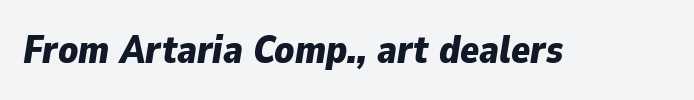
The image shows 39 px bold type, italic (leaning right); set normal letter spacing, not underlined; low stroke contrast and a medium x-height.
